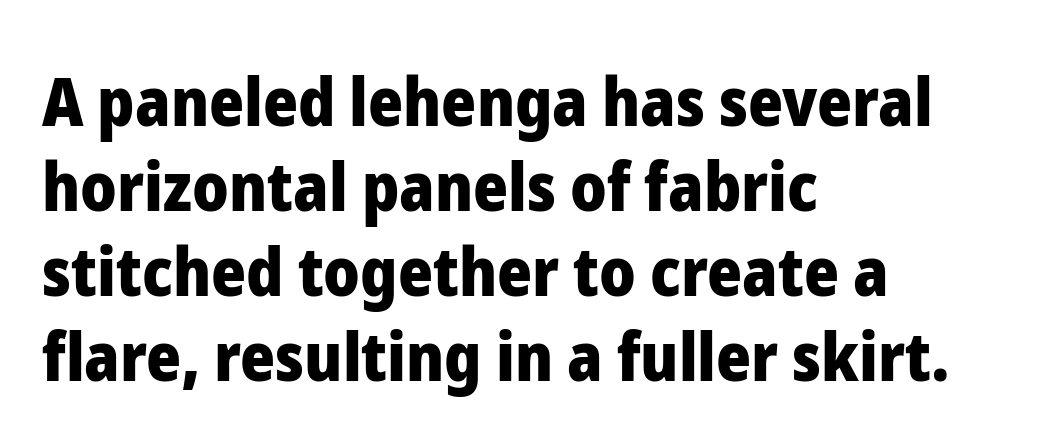
The image shows 67 px heavy sans-serif type, upright; set left-aligned, normal line spacing (1.27x), normal letter spacing, not underlined; low stroke contrast and a medium x-height.
